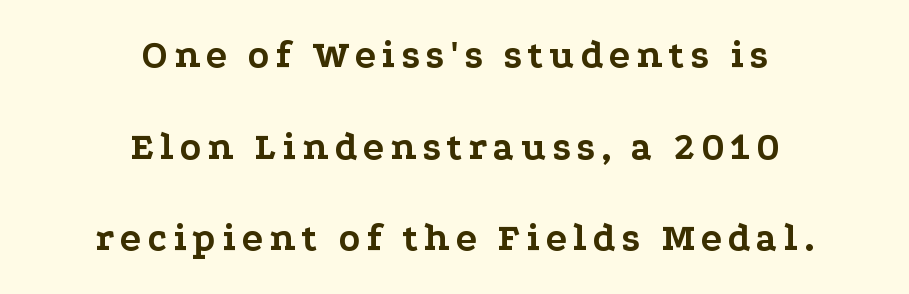
{"serif": "yes", "italic": "no", "bold": "yes", "weight": "bold", "width": "wide", "stroke_contrast": "low", "x_height": "medium", "monospaced": "no", "underline": "no", "align": "center", "line_spacing": "loose", "line_spacing_ratio": 2.35, "glyph_px": 39}
